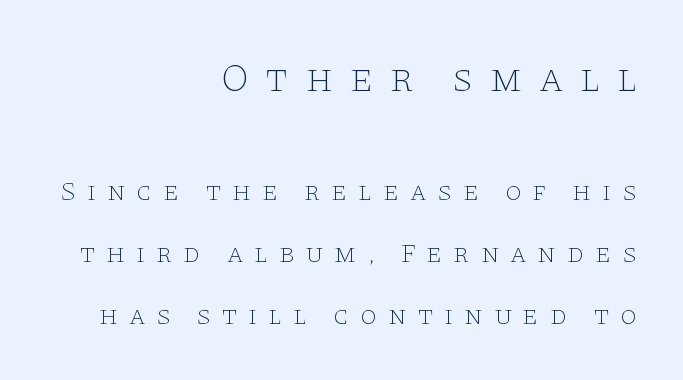
The type is letterspaced generously, with wide tracking. The typography opts for an upright posture over an oblique one. Which chunk is bigger? The first one — the top block dwarfs the bottom. Leading: increased. Visually the block forms a straight wall on the right and a jagged coastline on the left. The face used here is seriffed, in the tradition of book romans.
